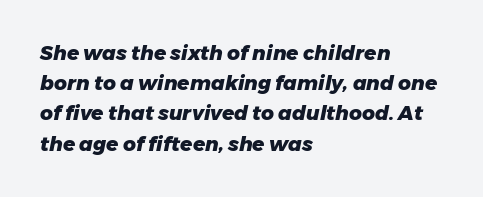
{"italic": "yes", "lean": "right", "slant_degrees": 11, "bold": "yes", "underline": "no", "align": "left", "line_spacing": "normal", "line_spacing_ratio": 1.51, "letter_spacing": "normal", "letter_spacing_em": 0.0, "glyph_px": 20}
